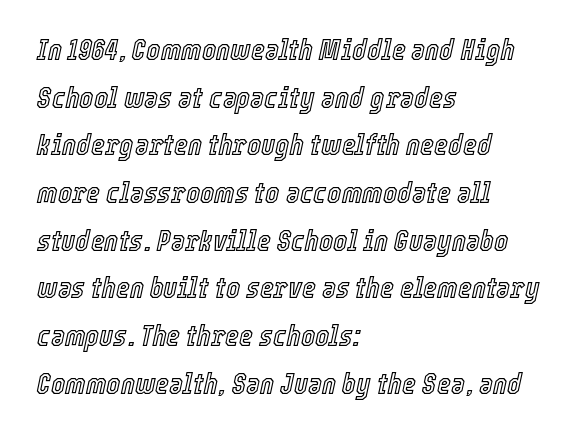
Q: Is the text italic (slanted)? A: Yes, it leans right by about 12 degrees.
Q: Is the text underlined? A: No.
Q: How is the paragraph aligned? A: Left-aligned.
Q: Is the spacing between letters normal or unusually wide? A: Normal.
Q: Is the spacing between lines tight, normal or loose? A: Normal.
Q: Width (condensed, normal, or wide)? A: Condensed.
Q: x-height? A: Medium.
Q: Monospaced? A: No.
